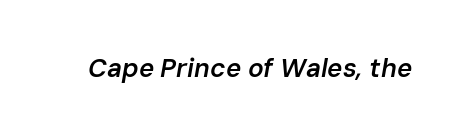
The image shows 26 px text type, italic (leaning right); set normal letter spacing, not underlined.
